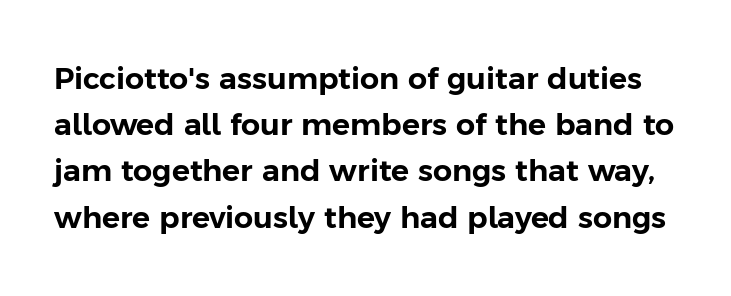
Serif or sans? Sans — the stroke terminals are bare. Descender tails drop into unmarked territory. What stands out about the letter spacing? Nothing — it is the standard amount. The lines sit at an ordinary, default distance from one another.
